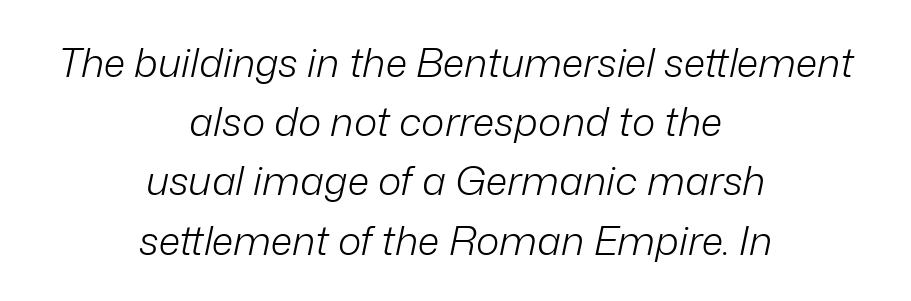
The image shows 40 px light type, italic (leaning right); set centered, normal line spacing (1.48x), normal letter spacing, not underlined; low stroke contrast and a medium x-height.
